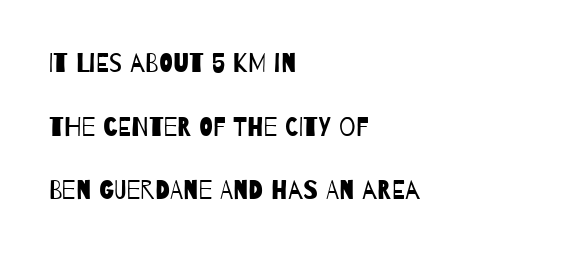
The image shows 26 px text type; set left-aligned, loose line spacing (2.45x), normal letter spacing, not underlined.
